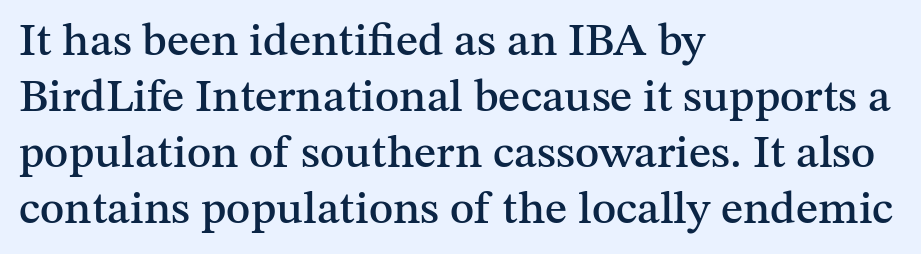
{"serif": "yes", "italic": "no", "width": "normal", "stroke_contrast": "medium", "x_height": "medium", "monospaced": "no", "underline": "no", "align": "left", "line_spacing_ratio": 1.22, "letter_spacing": "normal", "letter_spacing_em": 0.0, "glyph_px": 46}
